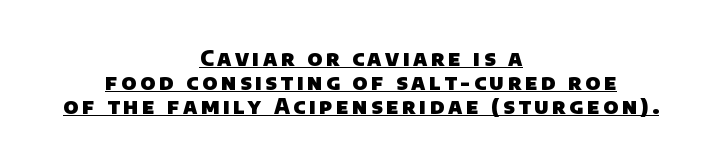
Q: Is the text bold? A: Yes.
Q: Is the text underlined? A: Yes.
Q: How is the paragraph aligned? A: Centered.
Q: Is the spacing between lines tight, normal or loose? A: Tight.
